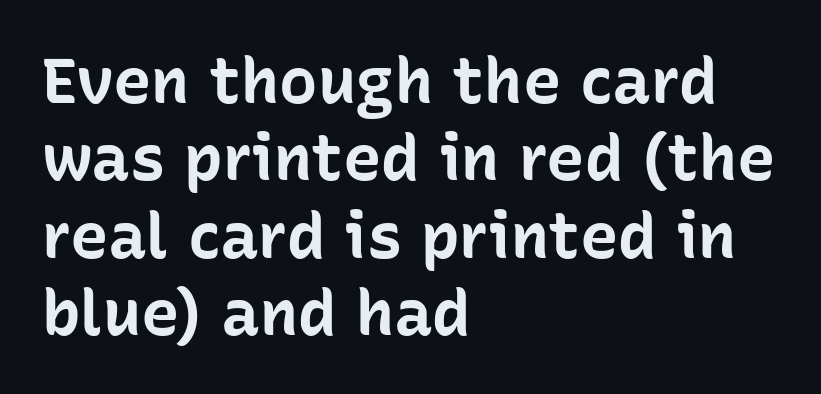
The image shows 64 px bold sans-serif type, upright; set left-aligned, line spacing 1.21x, normal letter spacing, not underlined; low stroke contrast and a medium x-height.
